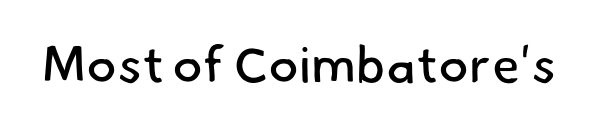
Words appear dense and cohesive because spacing is normal. Plain, unruled lines of type. Serif or sans? Sans — the stroke terminals are bare. Stroke mass is kept to a normal reading level or below. Each letter keeps its own natural width here, so spacing adapts to shape.
